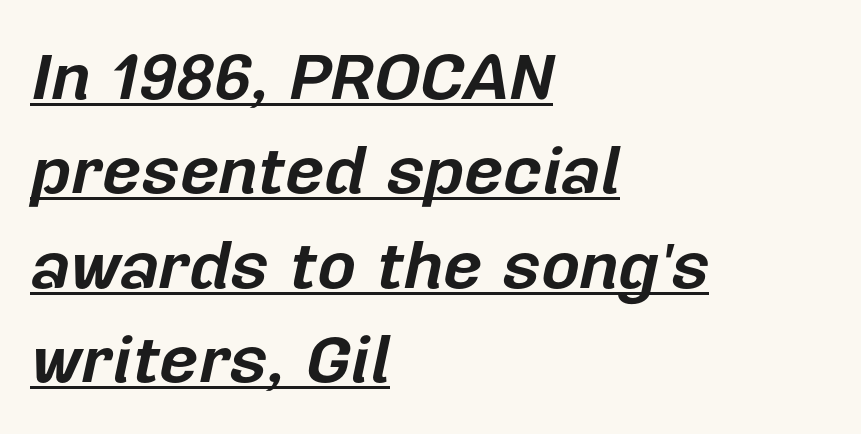
Does the leading feel generous? No, just average. The face used here appears with an underline applied. Proportional: the letters do not fall into vertical columns. In CSS terms this would be text-align: left.
